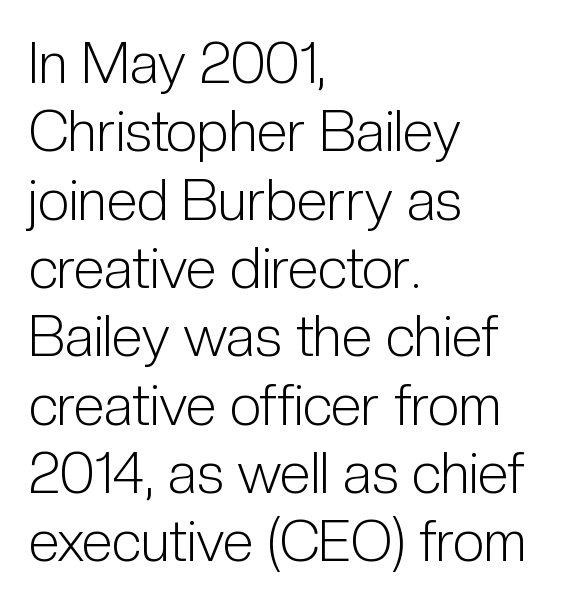
{"serif": "no", "italic": "no", "bold": "no", "weight": "light", "width": "condensed", "stroke_contrast": "low", "x_height": "medium", "monospaced": "no", "underline": "no", "align": "left", "line_spacing_ratio": 1.22, "letter_spacing": "normal", "letter_spacing_em": 0.0, "glyph_px": 56}
